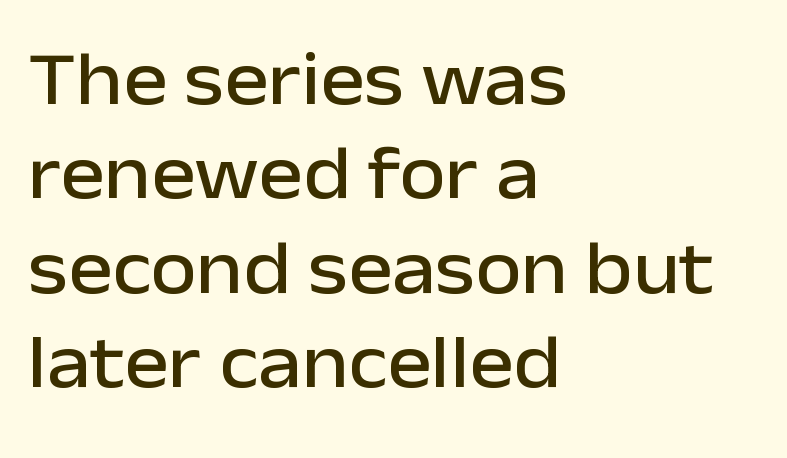
The image shows 75 px sans-serif type, upright; set left-aligned, normal line spacing (1.26x), normal letter spacing, not underlined; low stroke contrast and a medium x-height.
